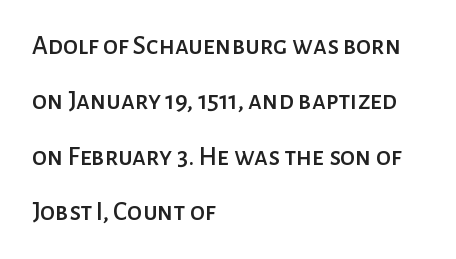
The image shows 27 px text type, upright; set left-aligned, loose line spacing (2.05x), normal letter spacing, not underlined.
